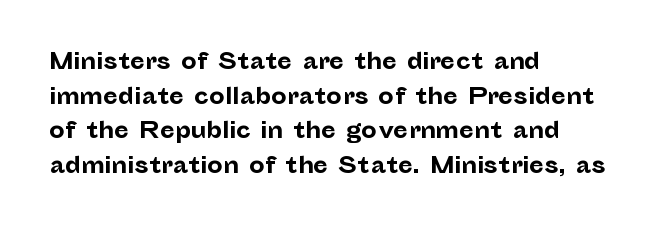
This sample uses an upright cut, with every glyph sitting square on the baseline. Whoever set this chose a conventional vertical rhythm. Students, note that the glyphs here touch the page at normal intervals. Strokes here are thick enough to call this a true bold.
